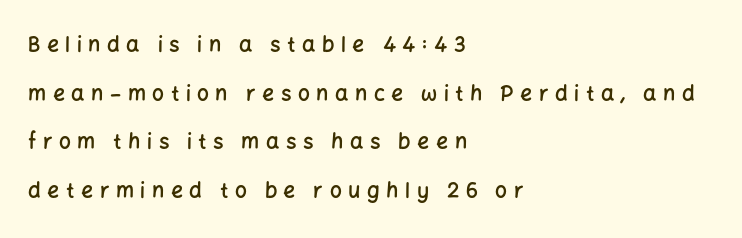
Only glyphs here, with clear space below each row. Strokes here are thickened, but only to semibold level. Does the copy run flush right? No — it runs flush left. The letters stand straight up with perfectly vertical stems.
